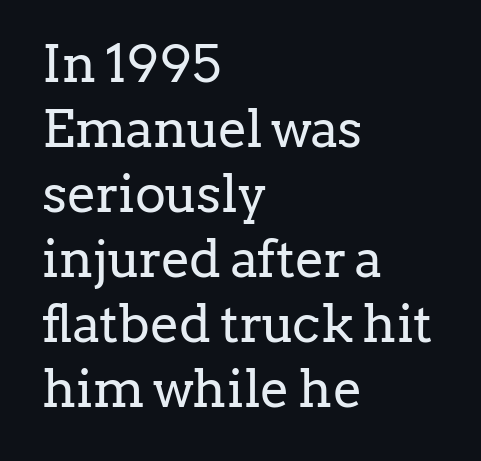
{"serif": "yes", "italic": "no", "bold": "no", "weight": "regular", "width": "normal", "stroke_contrast": "low", "x_height": "medium", "monospaced": "no", "underline": "no", "align": "left", "line_spacing": "normal", "line_spacing_ratio": 1.25, "letter_spacing": "normal", "letter_spacing_em": 0.0, "glyph_px": 52}
